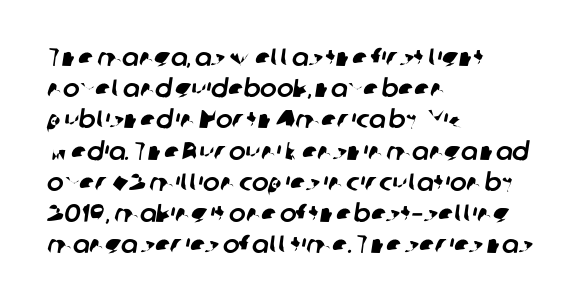
{"underline": "no", "align": "left", "line_spacing": "normal", "line_spacing_ratio": 1.25, "letter_spacing": "normal", "letter_spacing_em": 0.0, "glyph_px": 25}
